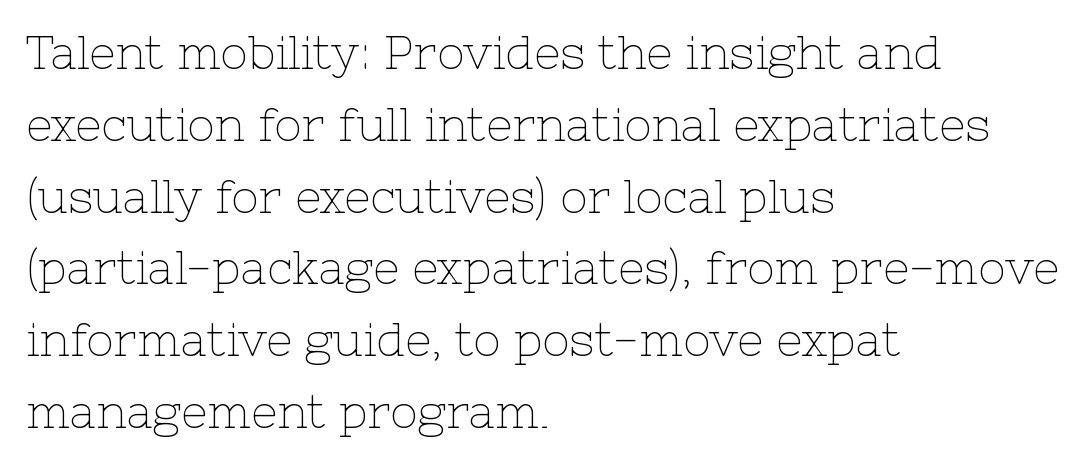
Does the type have serifs? Yes, each stem ends in a small foot. Stroke mass is kept to a normal reading level or below. The words here are not underlined. The leading is moderate, giving the passage an even texture. Designer's note — italics off, roman on.
